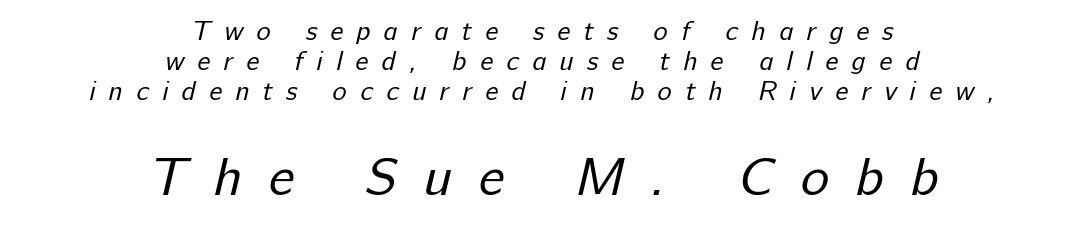
The image shows 54 px regular-weight sans-serif type; set centered, tight line spacing (1.11x), unusually wide letter spacing (+0.49 em), not underlined; the second (bottom) block is 2.0x larger; low stroke contrast and a medium x-height.
